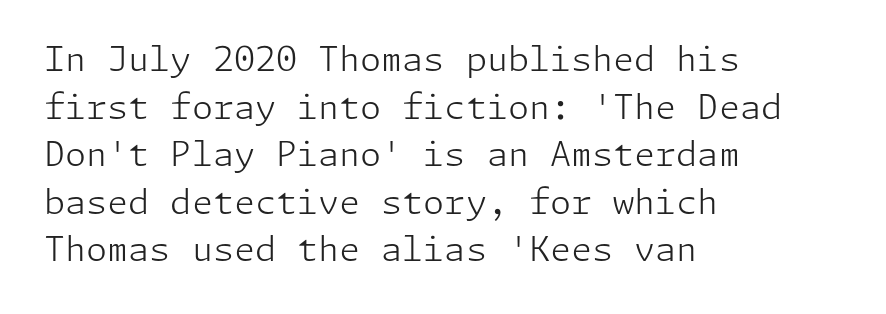
Q: Is the text bold? A: No.
Q: Is the text italic (slanted)? A: No, it is upright.
Q: Is the typeface a serif or a sans-serif typeface? A: Sans-serif.
Q: Is the text underlined? A: No.
Q: How is the paragraph aligned? A: Left-aligned.
Q: Is the spacing between letters normal or unusually wide? A: Normal.
Q: Is the spacing between lines tight, normal or loose? A: Normal.
Q: Width (condensed, normal, or wide)? A: Normal.
Q: Stroke contrast? A: Low.
Q: x-height? A: Medium.
